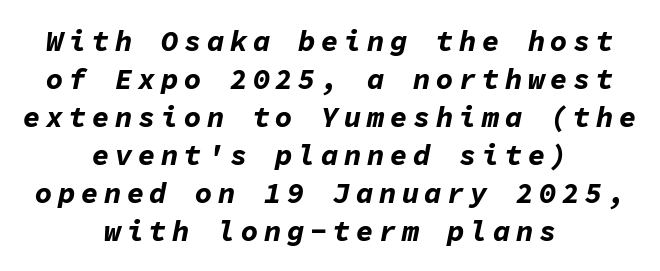
{"italic": "yes", "lean": "right", "slant_degrees": 11, "bold": "yes", "weight": "bold", "width": "normal", "stroke_contrast": "low", "x_height": "medium", "monospaced": "yes", "underline": "no", "align": "center", "line_spacing": "normal", "line_spacing_ratio": 1.31, "glyph_px": 29}
